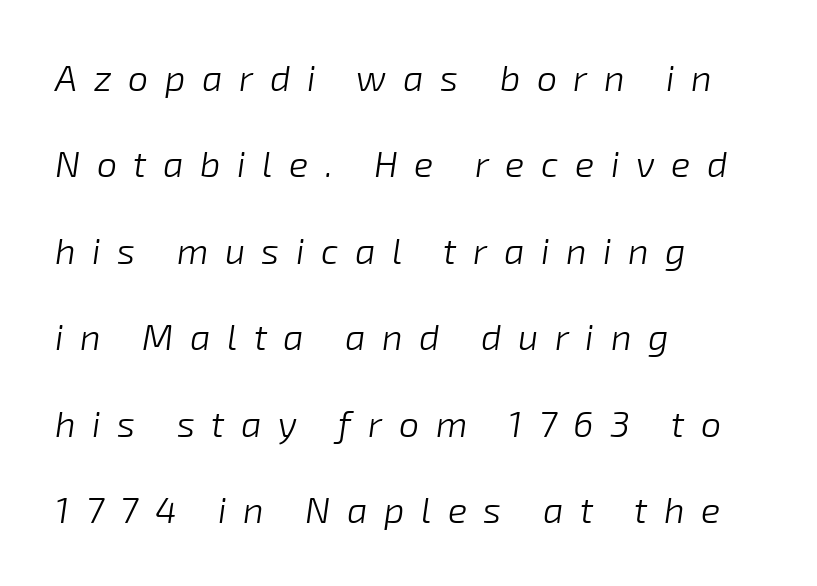
Q: Is the text bold? A: No.
Q: Is the text italic (slanted)? A: Yes, it leans right by about 8 degrees.
Q: Is the text underlined? A: No.
Q: How is the paragraph aligned? A: Left-aligned.
Q: Is the spacing between letters normal or unusually wide? A: Unusually wide.
Q: Is the spacing between lines tight, normal or loose? A: Loose.
Q: Width (condensed, normal, or wide)? A: Normal.
Q: Stroke contrast? A: Low.
Q: x-height? A: Medium.
Q: Monospaced? A: No.
